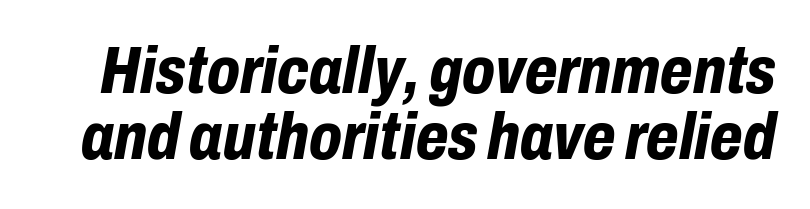
Letter spacing: default. Only glyphs here, with clear space below each row. The lines are packed closely together with very little leading. Chunky letters — that's bold for sure.
